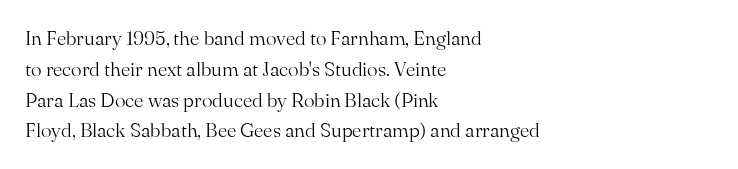
Q: Is the text bold? A: No.
Q: Is the text italic (slanted)? A: No, it is upright.
Q: Is the text underlined? A: No.
Q: How is the paragraph aligned? A: Left-aligned.
Q: Is the spacing between letters normal or unusually wide? A: Normal.
Q: Is the spacing between lines tight, normal or loose? A: Normal.
